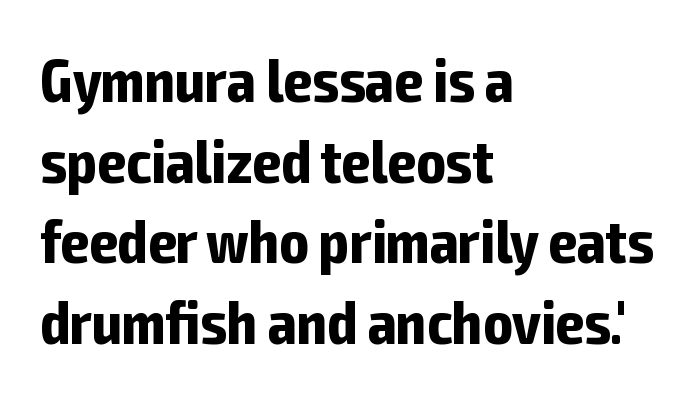
I'd call this a sans setting — the letters go barefoot. A normal amount of white space separates one row of letters from the next. The specimen reads as upright at a glance. Emphasis by weight is at full strength: bold.
